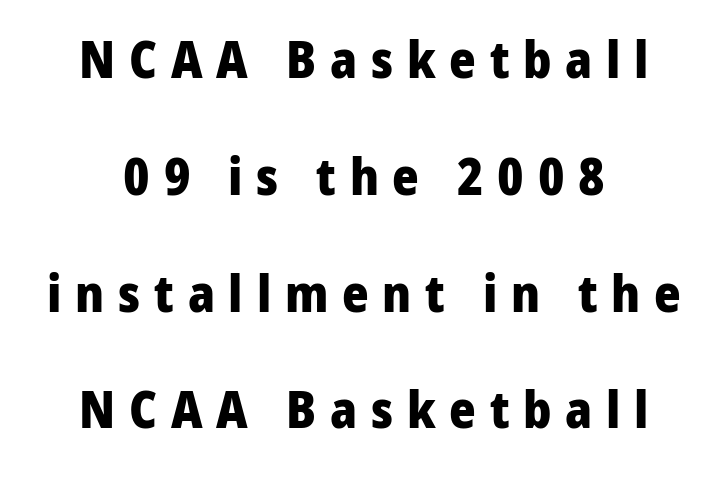
{"serif": "no", "italic": "no", "bold": "yes", "weight": "heavy", "width": "normal", "stroke_contrast": "low", "x_height": "medium", "monospaced": "no", "underline": "no", "align": "center", "line_spacing": "loose", "line_spacing_ratio": 2.29, "letter_spacing": "wide", "letter_spacing_em": 0.27, "glyph_px": 51}
